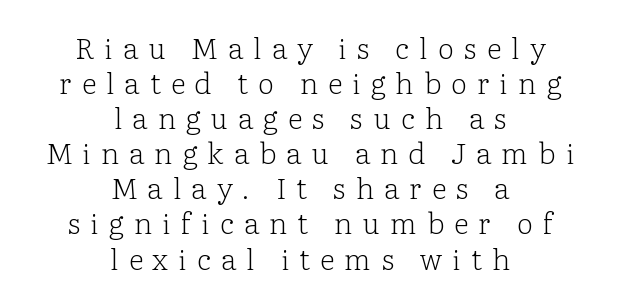
The image shows 29 px light serif type, upright; set centered, line spacing 1.21x, unusually wide letter spacing (+0.35 em), not underlined; low stroke contrast and a medium x-height.
